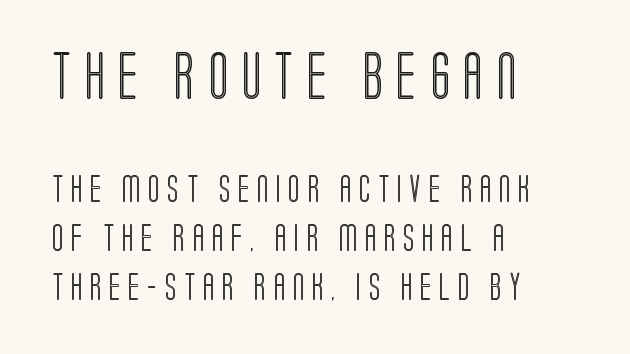
Q: Is the text italic (slanted)? A: No, it is upright.
Q: Is the text underlined? A: No.
Q: How is the paragraph aligned? A: Left-aligned.
Q: Is the spacing between letters normal or unusually wide? A: Unusually wide.
Q: Which block of text is set in a larger size, the first (top) or the second (bottom)? A: The first (top) one.
Q: Width (condensed, normal, or wide)? A: Condensed.
Q: x-height? A: Large.
Q: Monospaced? A: No.
